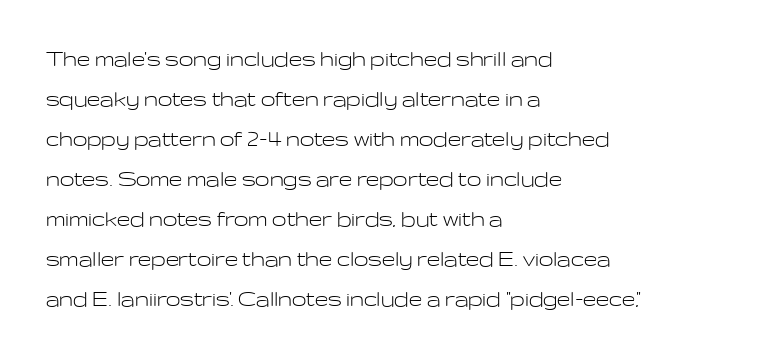
Descender tails drop into unmarked territory. Stroke mass is kept to a normal reading level or below. Default kerning and tracking; the words read as compact shapes. Teacher's note: observe the even left margin — that is flush-left alignment.
